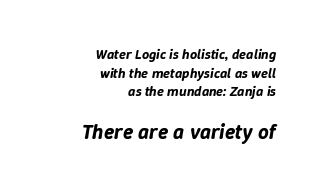
{"italic": "yes", "lean": "right", "slant_degrees": 9, "underline": "no", "align": "right", "line_spacing": "normal", "line_spacing_ratio": 1.33, "letter_spacing": "normal", "letter_spacing_em": 0.0, "larger_block": "second", "size_ratio": 1.5, "glyph_px": 21}
